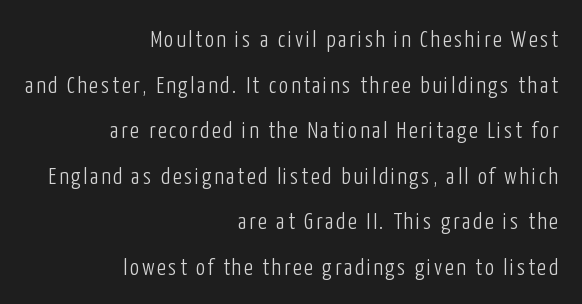
Q: Is the text bold? A: No.
Q: Is the text italic (slanted)? A: No, it is upright.
Q: Is the text underlined? A: No.
Q: How is the paragraph aligned? A: Right-aligned.
Q: Is the spacing between lines tight, normal or loose? A: Loose.
